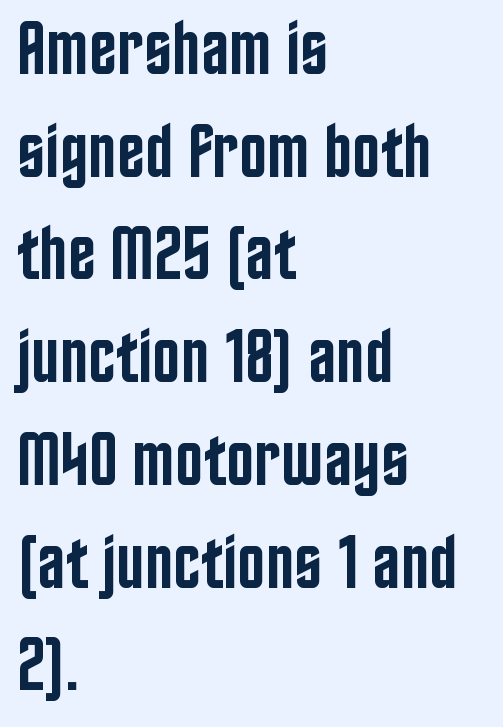
{"serif": "no", "italic": "no", "bold": "semi", "weight": "semibold", "width": "condensed", "stroke_contrast": "low", "x_height": "large", "monospaced": "no", "underline": "no", "align": "left", "line_spacing": "normal", "line_spacing_ratio": 1.37, "letter_spacing": "normal", "letter_spacing_em": 0.0, "glyph_px": 75}
